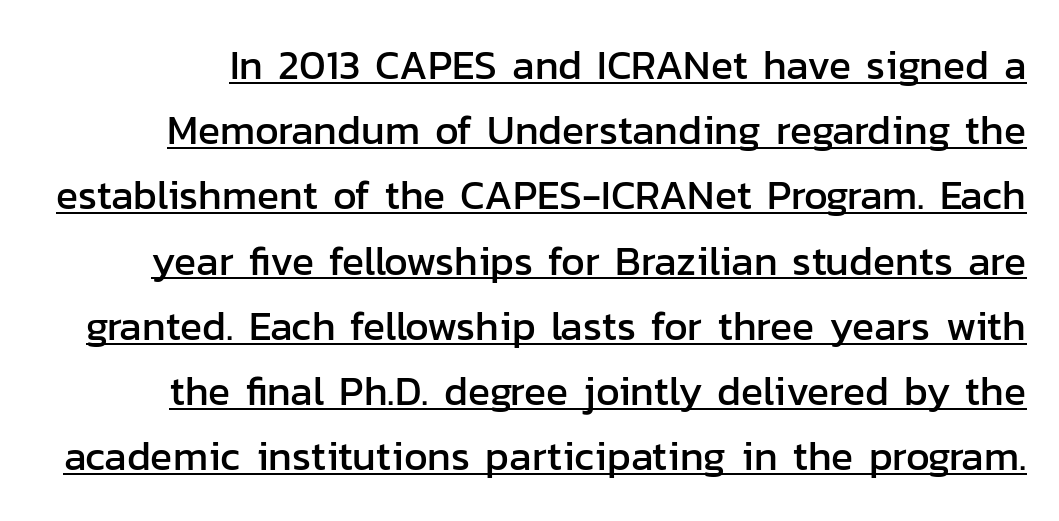
This sample uses a sans-serif face. Compared with typical paragraphs, the rows here are spaced about the same. The string is rendered with underlining switched on. Character widths vary here, with narrow letters taking less room than wide ones. The passage shown has conventional tracking throughout. Unlike italic type, these characters show no tilt at all.
